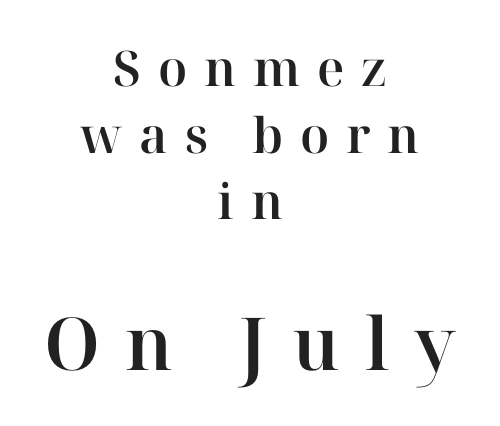
{"serif": "yes", "italic": "no", "width": "normal", "stroke_contrast": "high", "x_height": "medium", "monospaced": "no", "underline": "no", "align": "center", "line_spacing": "normal", "line_spacing_ratio": 1.36, "letter_spacing": "wide", "letter_spacing_em": 0.34, "larger_block": "second", "size_ratio": 1.49, "glyph_px": 73}
